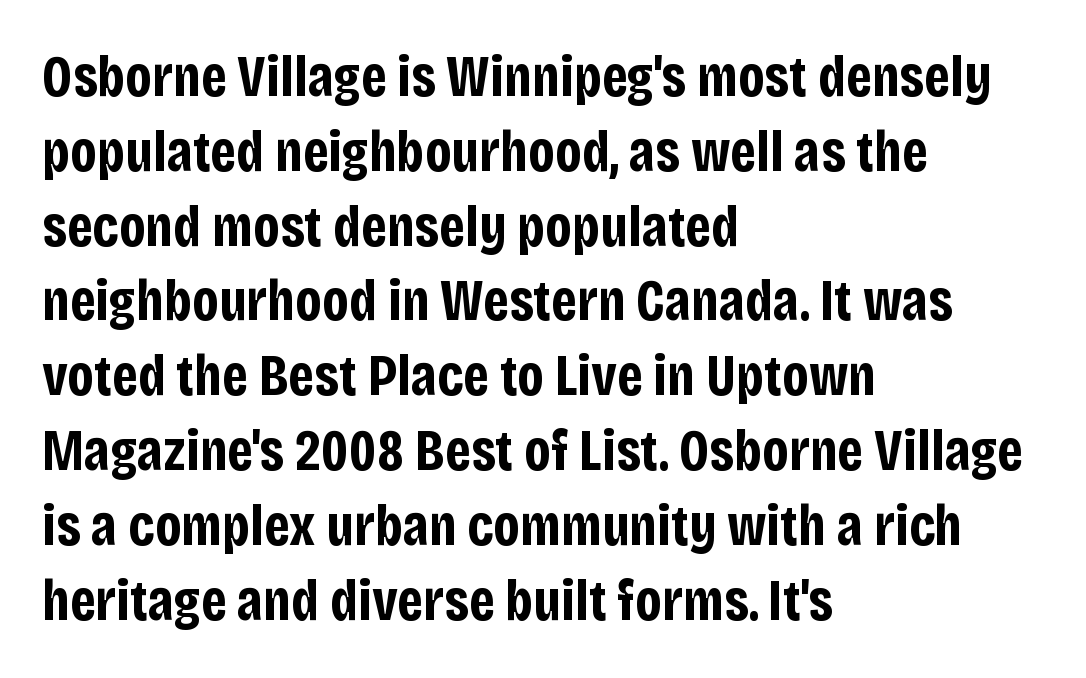
The image shows 58 px bold, condensed sans-serif type, upright; set left-aligned, normal line spacing (1.29x), normal letter spacing, not underlined; low stroke contrast and a large x-height.
